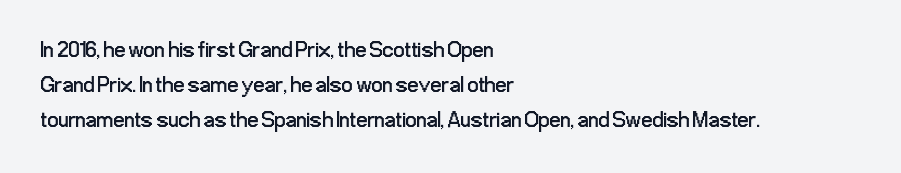
Q: Is the text bold? A: No.
Q: Is the text italic (slanted)? A: No, it is upright.
Q: Is the text underlined? A: No.
Q: How is the paragraph aligned? A: Left-aligned.
Q: Is the spacing between letters normal or unusually wide? A: Normal.
Q: Is the spacing between lines tight, normal or loose? A: Normal.
